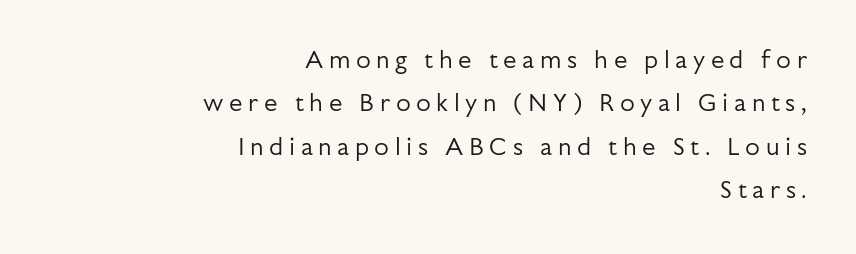
Q: Is the text bold? A: No.
Q: Is the text italic (slanted)? A: No, it is upright.
Q: Is the text underlined? A: No.
Q: How is the paragraph aligned? A: Right-aligned.
Q: Is the spacing between letters normal or unusually wide? A: Unusually wide.
